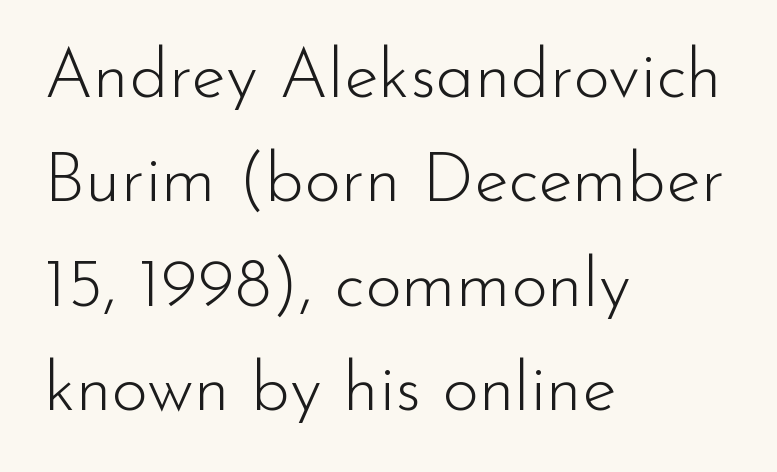
Is there any slant? The stems are plumb. Quick note: underline off. Typographically, this falls in the sans-serif category. The line-height multiplier appears to be the usual default. Proportional: the letters do not fall into vertical columns. Stem width sits at or under what a default text font uses.
